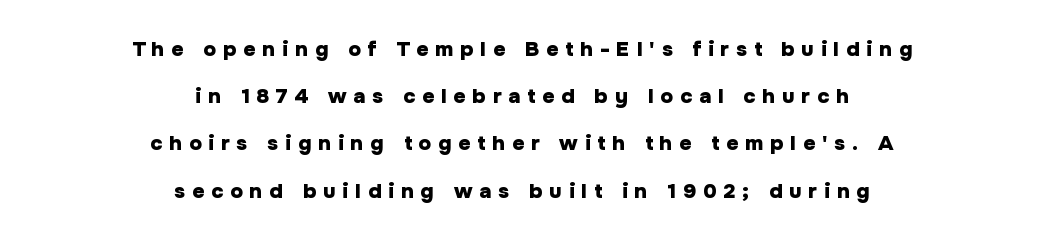
The image shows 21 px bold type, upright; set centered, loose line spacing (2.25x), unusually wide letter spacing (+0.33 em), not underlined.
